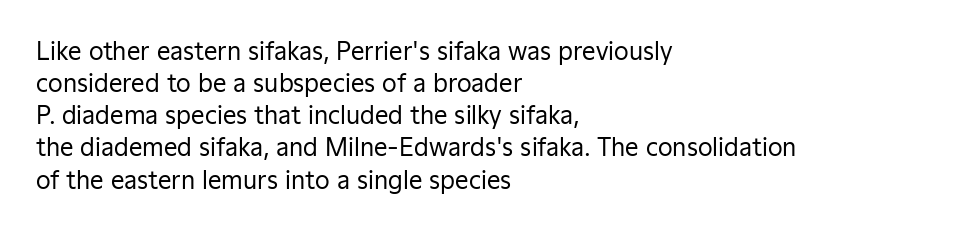
Q: Is the text bold? A: No.
Q: Is the text italic (slanted)? A: No, it is upright.
Q: Is the text underlined? A: No.
Q: How is the paragraph aligned? A: Left-aligned.
Q: Is the spacing between letters normal or unusually wide? A: Normal.
Q: Is the spacing between lines tight, normal or loose? A: Normal.
